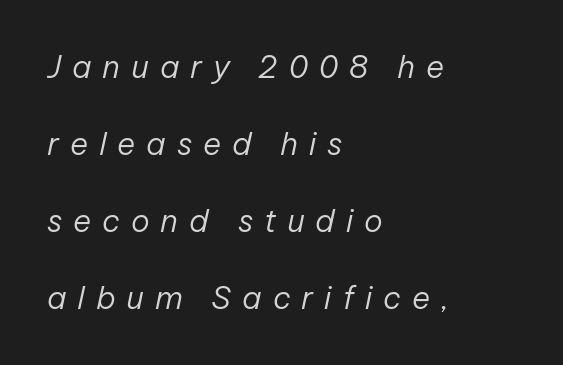
{"italic": "yes", "lean": "right", "slant_degrees": 12, "bold": "no", "weight": "regular", "width": "normal", "stroke_contrast": "low", "x_height": "medium", "monospaced": "no", "underline": "no", "align": "left", "line_spacing": "loose", "line_spacing_ratio": 2.48, "letter_spacing": "wide", "letter_spacing_em": 0.35, "glyph_px": 31}
